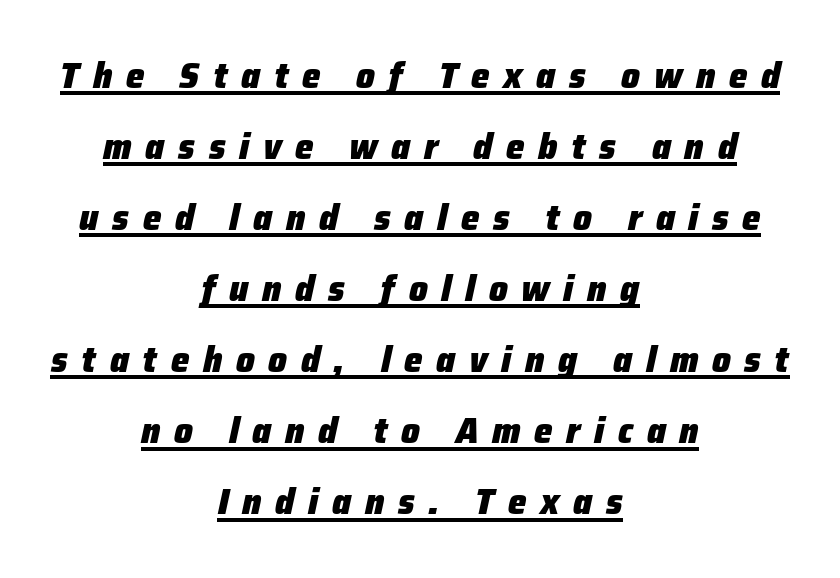
The image shows 37 px heavy type, italic (leaning right); set centered, loose line spacing (1.92x), unusually wide letter spacing (+0.37 em), underlined; low stroke contrast and a medium x-height.
